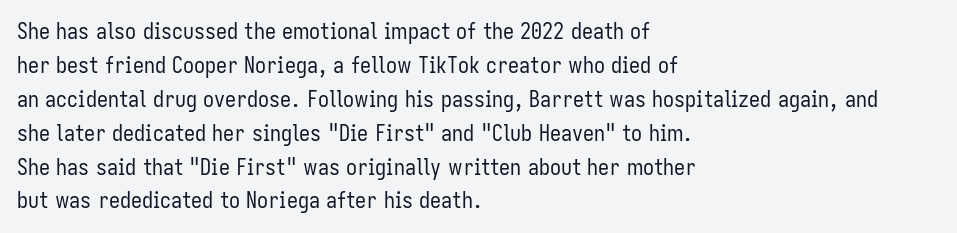
Q: Is the text bold? A: No.
Q: Is the text italic (slanted)? A: No, it is upright.
Q: Is the text underlined? A: No.
Q: How is the paragraph aligned? A: Left-aligned.
Q: Is the spacing between letters normal or unusually wide? A: Normal.
Q: Is the spacing between lines tight, normal or loose? A: Normal.
